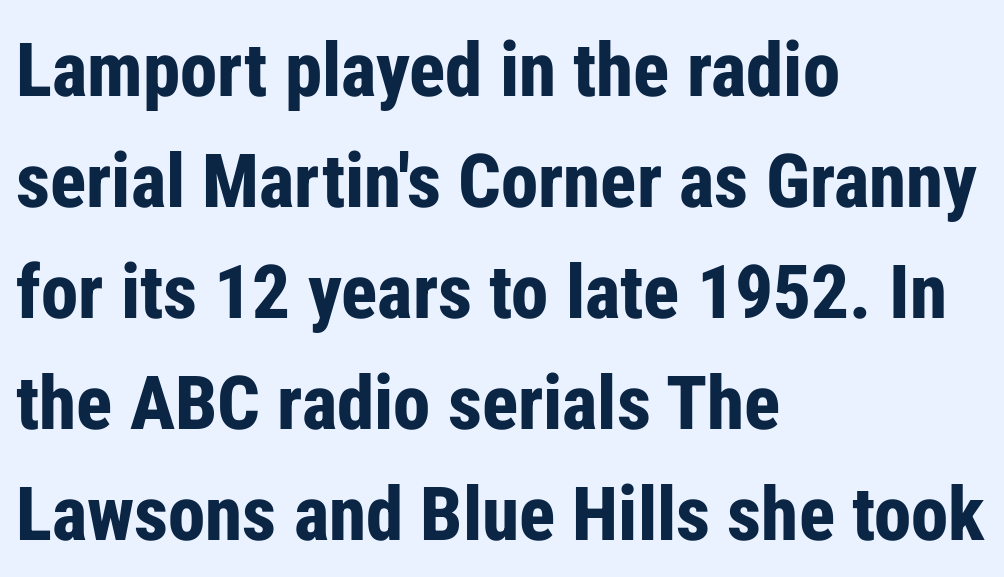
{"serif": "no", "italic": "no", "bold": "yes", "weight": "bold", "width": "condensed", "stroke_contrast": "low", "x_height": "medium", "monospaced": "no", "underline": "no", "align": "left", "line_spacing": "normal", "line_spacing_ratio": 1.48, "letter_spacing": "normal", "letter_spacing_em": 0.0, "glyph_px": 75}
